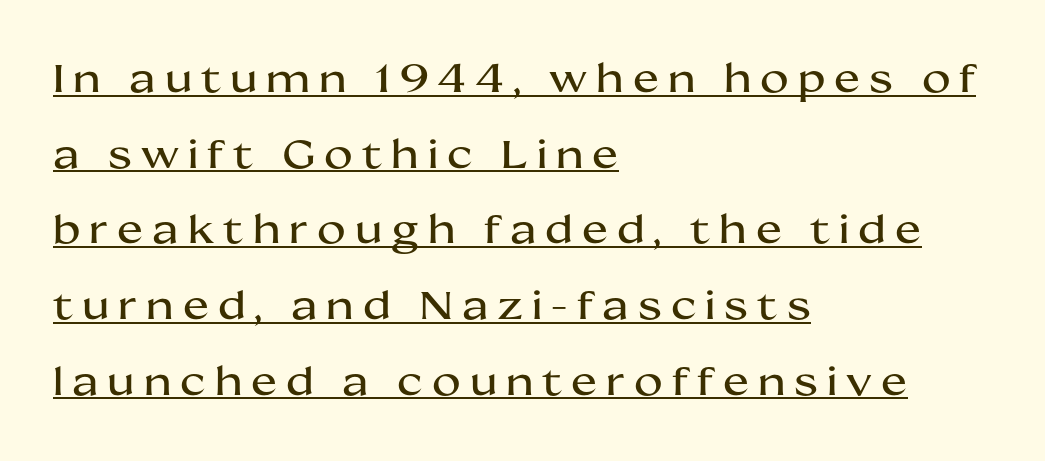
This sample has the flowing, uneven cadence of proportional lettering. Is there much room between lines? Yes — plenty of vertical air separates them. The words here are underlined. The compositor pushed each line to the left boundary.
